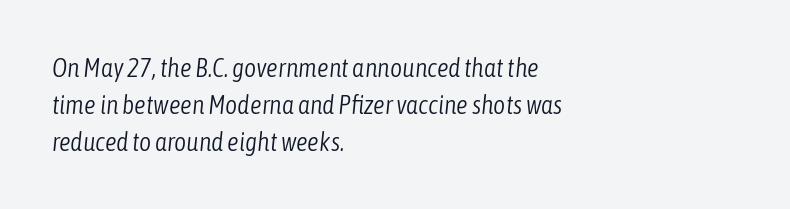
Q: Is the text bold? A: No.
Q: Is the text italic (slanted)? A: Yes, it leans right by about 6 degrees.
Q: Is the text underlined? A: No.
Q: How is the paragraph aligned? A: Left-aligned.
Q: Is the spacing between letters normal or unusually wide? A: Normal.
Q: Is the spacing between lines tight, normal or loose? A: Normal.
